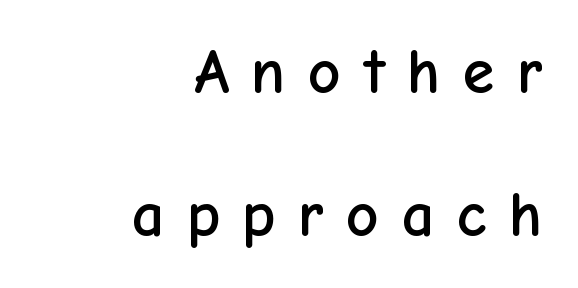
Character widths vary here, with narrow letters taking less room than wide ones. Tall strokes in this sample are plumb rather than angled. Here the glyphs are tracked loosely, breaking word shapes into spaced letters. To sum up the face: it is a sans, with no serifs. What's the leading like? Stretched, with rows far apart.
